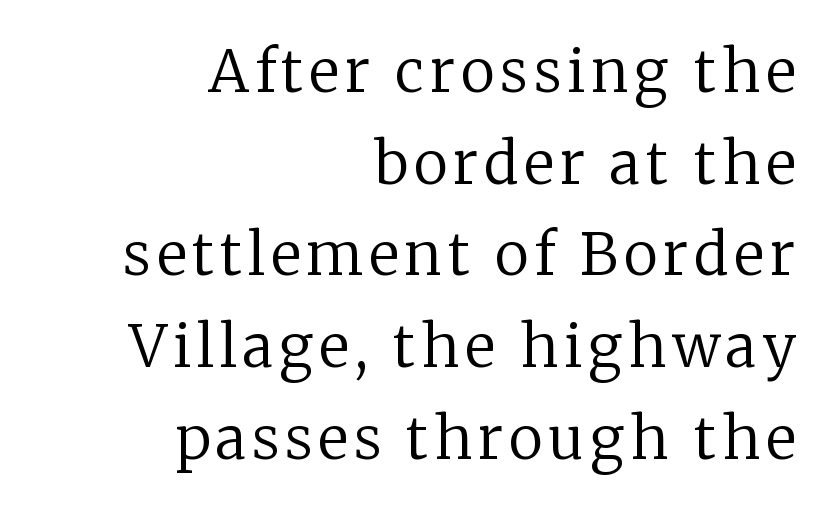
Varying glyph widths throughout — classic text-font behaviour. It's the straight-up-and-down kind of type. Check the space under the baseline: it is left empty. The typeface chosen for these lines features serifs.
